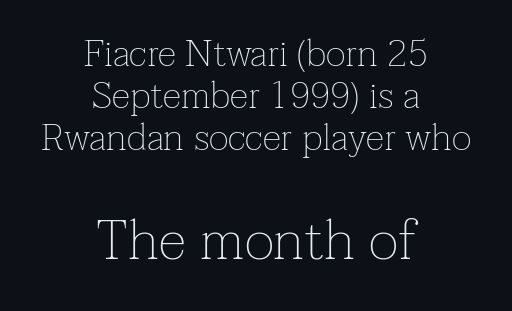
The space beneath each line is pristine and unruled. Think of a printed novel: that variable character pitch is what you see here. The letters stand upright; this is a roman face. Summary of vertical rhythm: compact, with narrow interline spacing. Glyph-to-glyph distance matches everyday printed text. Weight class: somewhere from thin through regular.
